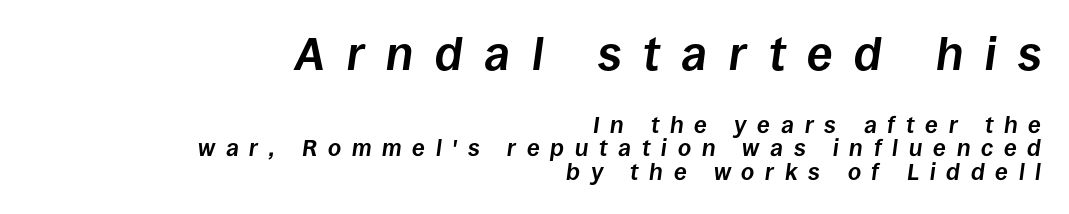
{"italic": "yes", "lean": "right", "slant_degrees": 8, "bold": "yes", "weight": "bold", "width": "normal", "stroke_contrast": "low", "x_height": "large", "monospaced": "no", "underline": "no", "align": "right", "line_spacing": "tight", "line_spacing_ratio": 1.02, "letter_spacing": "wide", "letter_spacing_em": 0.47, "larger_block": "first", "size_ratio": 2.0, "glyph_px": 46}
